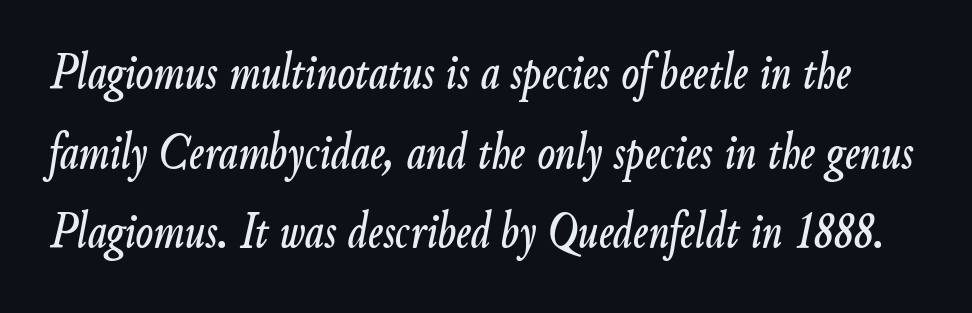
One glance says typical: line gaps are just what's usual. The type is set solid horizontally, with unmodified tracking. Is the type slanted? Yes — the strokes lean at a clear angle. This rendering features lettering with no underline. Spacing verdict: proportional, widths tailored to each character.
